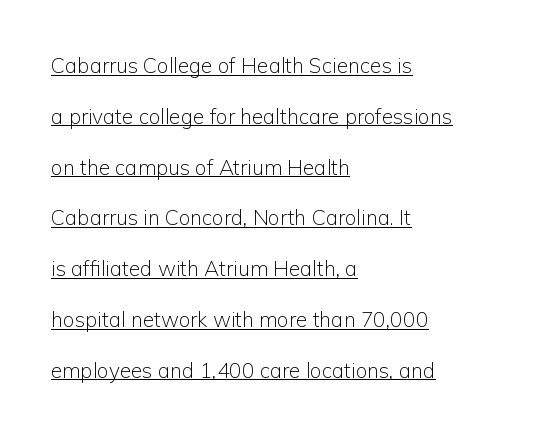
The image shows 21 px text type, upright; set left-aligned, loose line spacing (2.42x), normal letter spacing, underlined.
